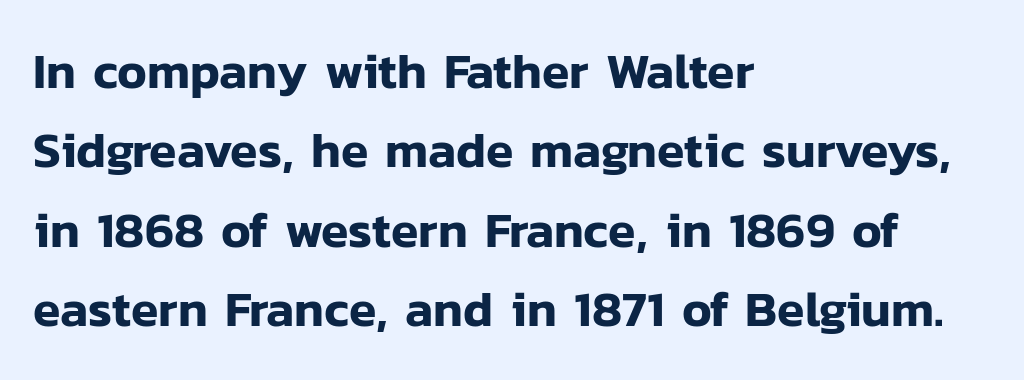
Which margin do the lines hug? The left one — the right edge is uneven. Regarding leading, the lines here are spaced in the standard way. Letterform terminals end flat and unadorned throughout the passage. The rendering keeps characters at their native spacing. Unlike italic type, these characters show no tilt at all. The passage shown is typed in a proportional face where columns would drift.
